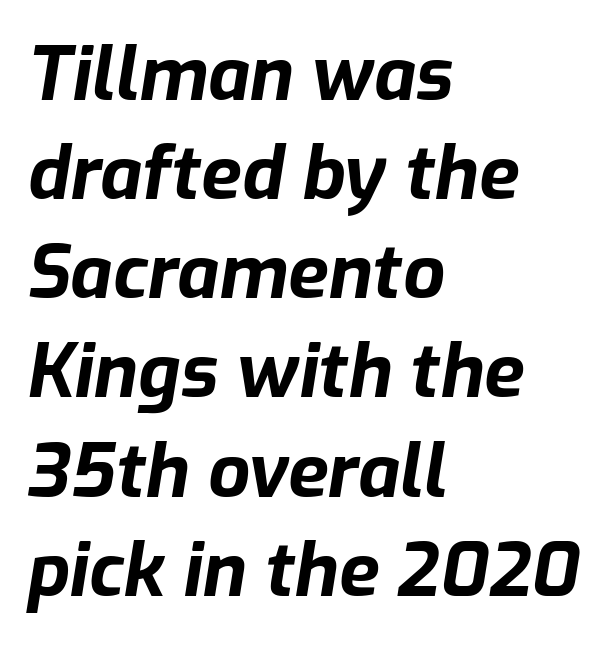
The image shows 74 px bold type, italic (leaning right); set left-aligned, normal line spacing (1.34x), normal letter spacing, not underlined; low stroke contrast and a medium x-height.
